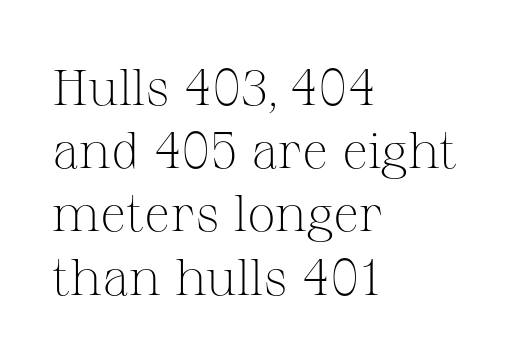
The image shows 51 px light serif type, upright; set left-aligned, line spacing 1.24x, normal letter spacing, not underlined; medium stroke contrast and a medium x-height.
